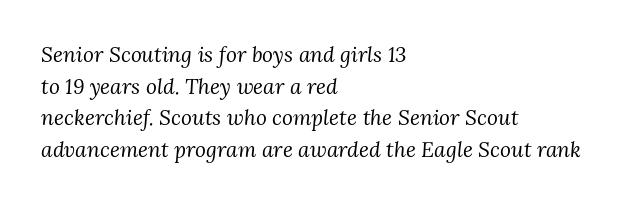
Q: Is the text bold? A: No.
Q: Is the text italic (slanted)? A: Yes, it leans right by about 3 degrees.
Q: Is the text underlined? A: No.
Q: How is the paragraph aligned? A: Left-aligned.
Q: Is the spacing between letters normal or unusually wide? A: Normal.
Q: Is the spacing between lines tight, normal or loose? A: Normal.
